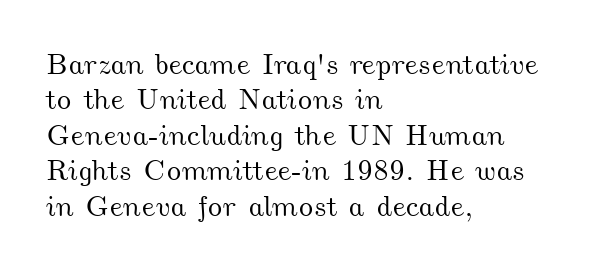
Q: Is the text underlined? A: No.
Q: How is the paragraph aligned? A: Left-aligned.
Q: Is the spacing between letters normal or unusually wide? A: Normal.
Q: Width (condensed, normal, or wide)? A: Wide.
Q: Stroke contrast? A: Medium.
Q: x-height? A: Small.
Q: Monospaced? A: No.
